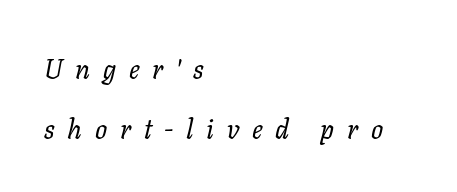
{"italic": "yes", "lean": "right", "slant_degrees": 11, "bold": "no", "underline": "no", "align": "left", "line_spacing": "loose", "line_spacing_ratio": 2.22, "letter_spacing": "wide", "letter_spacing_em": 0.47, "glyph_px": 27}
